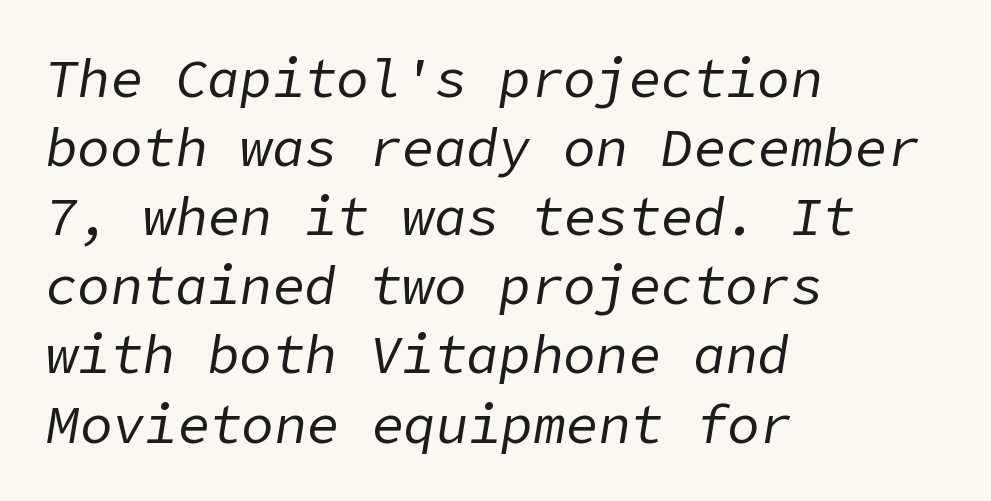
The image shows 54 px regular-weight type, italic (leaning right); set left-aligned, normal line spacing (1.28x), normal letter spacing, not underlined; low stroke contrast and a medium x-height.
